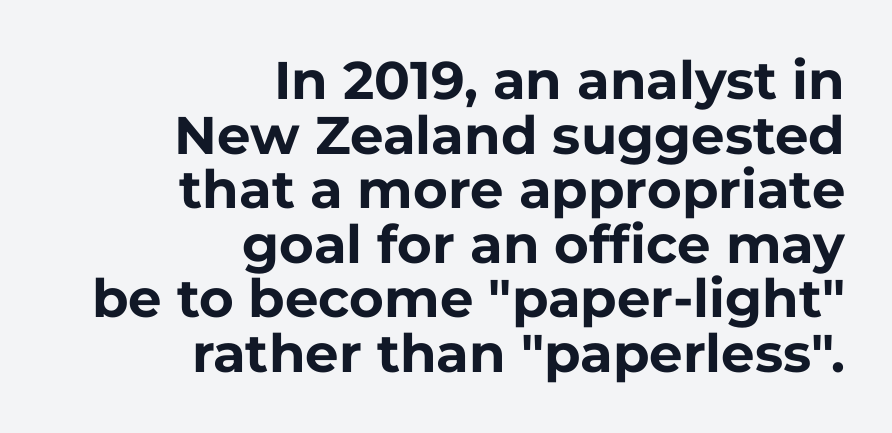
Check under the words: just untouched page. The passage shown is emphatically bold. Tracking value appears to be zero — textbook default spacing. The rendering uses natural spacing where letterforms have individual widths.
